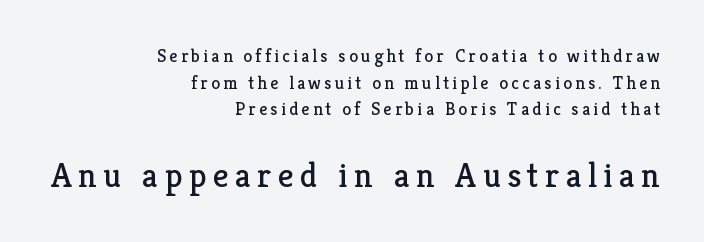
Q: Is the text bold? A: No.
Q: Is the text italic (slanted)? A: No, it is upright.
Q: Is the typeface a serif or a sans-serif typeface? A: Serif.
Q: Is the text underlined? A: No.
Q: How is the paragraph aligned? A: Right-aligned.
Q: Is the spacing between lines tight, normal or loose? A: Normal.
Q: Which block of text is set in a larger size, the first (top) or the second (bottom)? A: The second (bottom) one.
Q: Width (condensed, normal, or wide)? A: Normal.
Q: Stroke contrast? A: Low.
Q: x-height? A: Medium.
Q: Monospaced? A: No.
